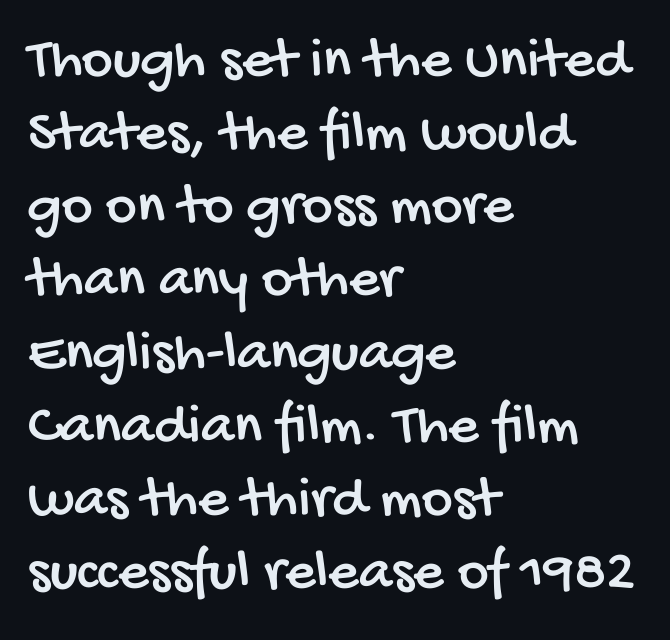
{"serif": "no", "width": "condensed", "stroke_contrast": "low", "x_height": "large", "monospaced": "no", "underline": "no", "align": "left", "line_spacing_ratio": 1.24, "letter_spacing": "normal", "letter_spacing_em": 0.0, "glyph_px": 59}
